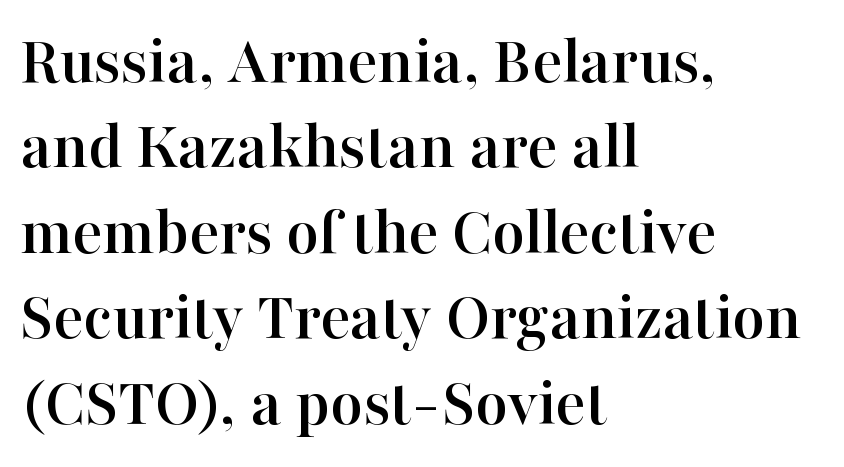
{"serif": "yes", "italic": "no", "width": "normal", "stroke_contrast": "high", "x_height": "medium", "monospaced": "no", "underline": "no", "align": "left", "line_spacing_ratio": 1.22, "letter_spacing": "normal", "letter_spacing_em": 0.0, "glyph_px": 70}
